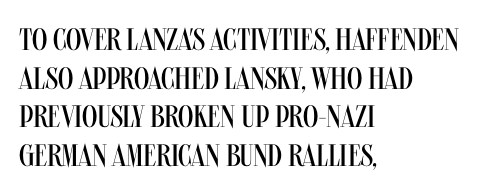
Beneath every word, the page is bare. Ascenders rise straight up at ninety degrees. The face used here is proportionally spaced, like ordinary book or web type. A quiet, ordinary-to-light weight characterises the typeface.
